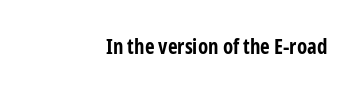
The image shows 21 px bold type, upright; set right-aligned, normal letter spacing, not underlined.
